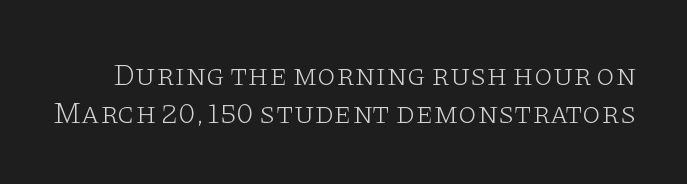
The image shows 30 px light, wide serif type, upright; set normal line spacing (1.26x), normal letter spacing, not underlined; low stroke contrast and a large x-height.
